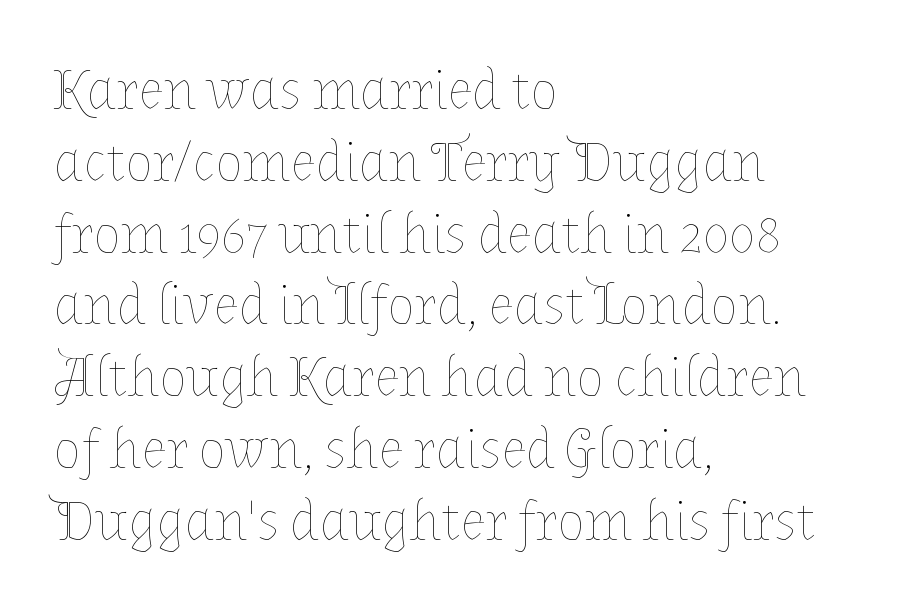
The image shows 57 px thin type, upright; set left-aligned, normal line spacing (1.26x), normal letter spacing, not underlined; low stroke contrast and a medium x-height.
